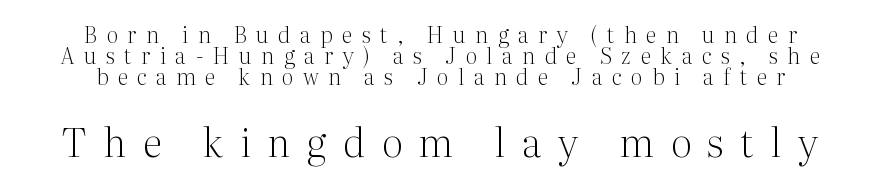
Q: Is the text bold? A: No.
Q: Is the text italic (slanted)? A: No, it is upright.
Q: Is the typeface a serif or a sans-serif typeface? A: Serif.
Q: Is the text underlined? A: No.
Q: How is the paragraph aligned? A: Centered.
Q: Is the spacing between letters normal or unusually wide? A: Unusually wide.
Q: Is the spacing between lines tight, normal or loose? A: Tight.
Q: Which block of text is set in a larger size, the first (top) or the second (bottom)? A: The second (bottom) one.
Q: Width (condensed, normal, or wide)? A: Normal.
Q: Stroke contrast? A: Medium.
Q: x-height? A: Medium.
Q: Monospaced? A: No.
